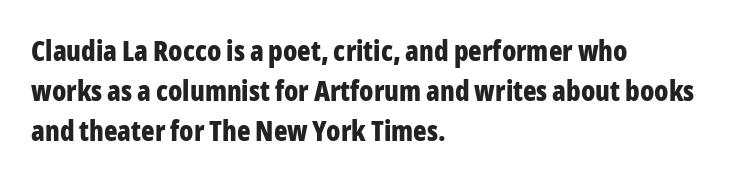
{"serif": "no", "italic": "no", "bold": "yes", "weight": "bold", "width": "condensed", "stroke_contrast": "low", "x_height": "medium", "monospaced": "no", "underline": "no", "align": "left", "line_spacing": "normal", "line_spacing_ratio": 1.42, "letter_spacing": "normal", "letter_spacing_em": 0.0, "glyph_px": 28}
